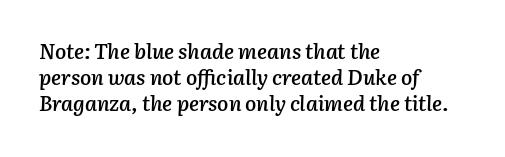
{"italic": "yes", "lean": "right", "slant_degrees": 3, "bold": "semi", "underline": "no", "align": "left", "line_spacing": "normal", "line_spacing_ratio": 1.25, "letter_spacing": "normal", "letter_spacing_em": 0.0, "glyph_px": 21}
